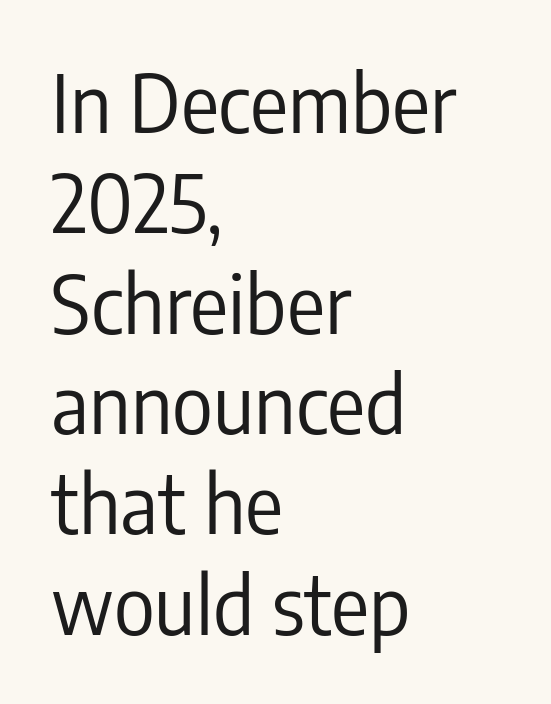
The image shows 79 px regular-weight, condensed sans-serif type, upright; set left-aligned, normal line spacing (1.27x), normal letter spacing, not underlined; low stroke contrast and a medium x-height.
